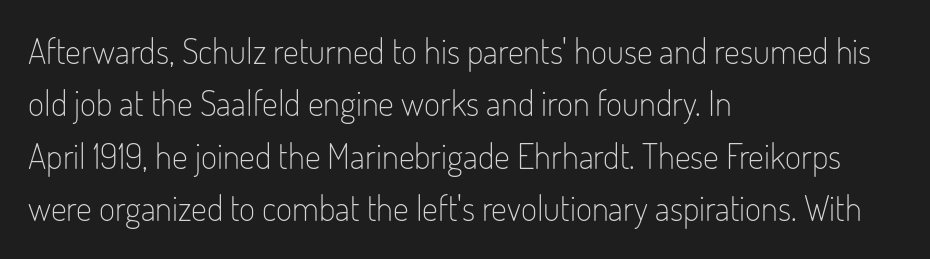
{"serif": "no", "italic": "no", "bold": "no", "weight": "light", "width": "condensed", "stroke_contrast": "low", "x_height": "small", "monospaced": "no", "underline": "no", "align": "left", "line_spacing": "normal", "line_spacing_ratio": 1.5, "letter_spacing": "normal", "letter_spacing_em": 0.0, "glyph_px": 35}
